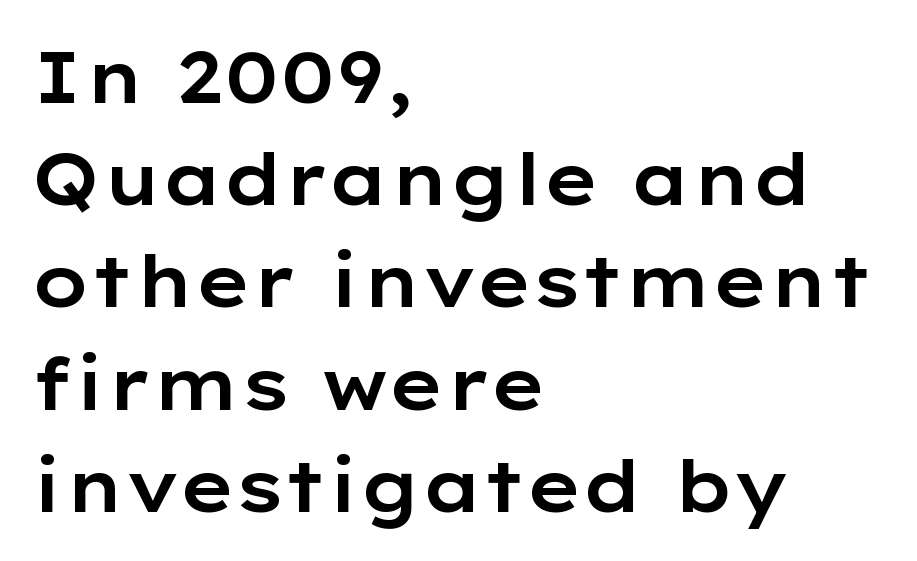
{"serif": "no", "italic": "no", "width": "wide", "stroke_contrast": "low", "x_height": "medium", "monospaced": "no", "underline": "no", "align": "left", "line_spacing": "normal", "line_spacing_ratio": 1.42, "letter_spacing": "normal", "letter_spacing_em": 0.0, "glyph_px": 72}
